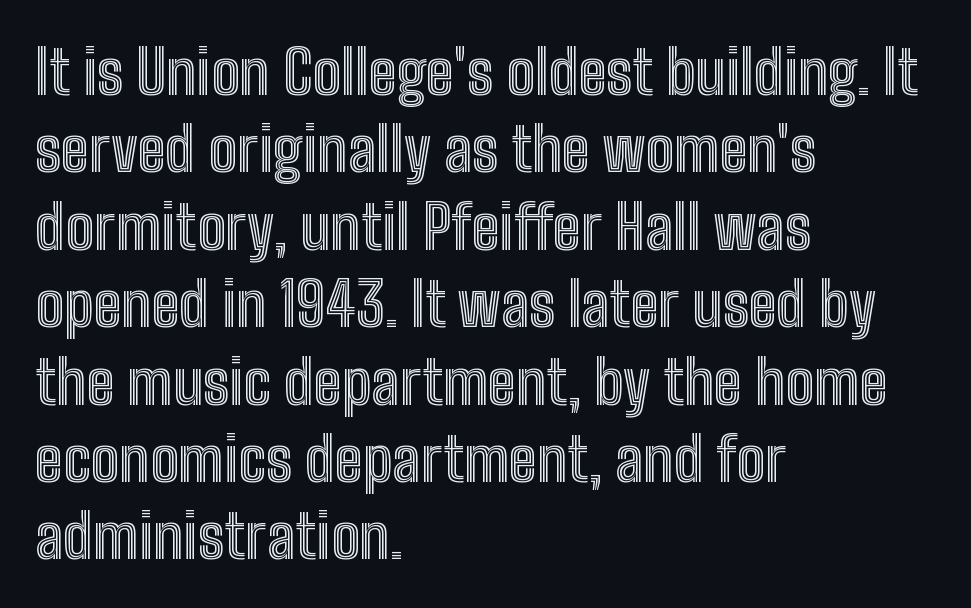
Nope, not italic — everything's standing straight. Is this a fixed-width face? No — the glyphs have proportional, varying widths. Evenly set lines give the paragraph a standard silhouette. Is the block centered? No — it sits flush against the left margin. Bare-footed words on every line.
